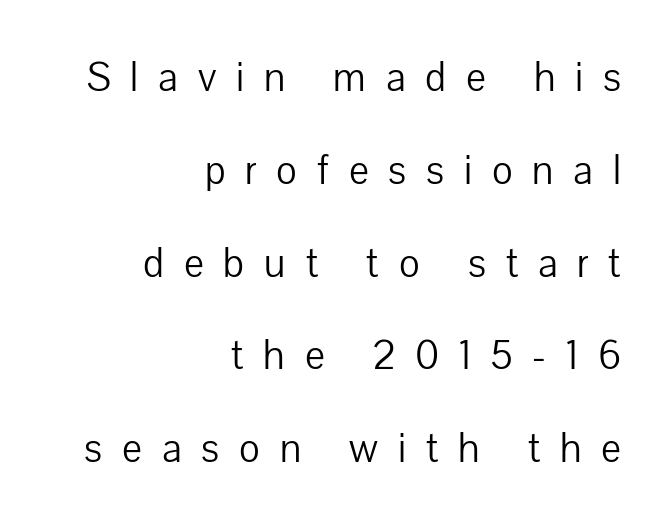
{"serif": "no", "italic": "no", "bold": "no", "weight": "light", "width": "normal", "stroke_contrast": "low", "x_height": "medium", "monospaced": "no", "underline": "no", "align": "right", "line_spacing": "loose", "line_spacing_ratio": 2.21, "letter_spacing": "wide", "letter_spacing_em": 0.47, "glyph_px": 42}
